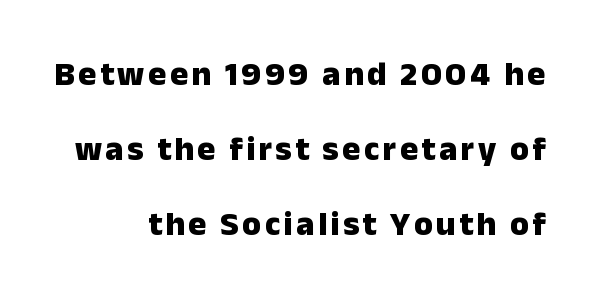
{"serif": "no", "italic": "no", "bold": "yes", "weight": "heavy", "width": "normal", "stroke_contrast": "low", "x_height": "medium", "monospaced": "no", "underline": "no", "align": "right", "line_spacing": "loose", "line_spacing_ratio": 2.21, "glyph_px": 34}
